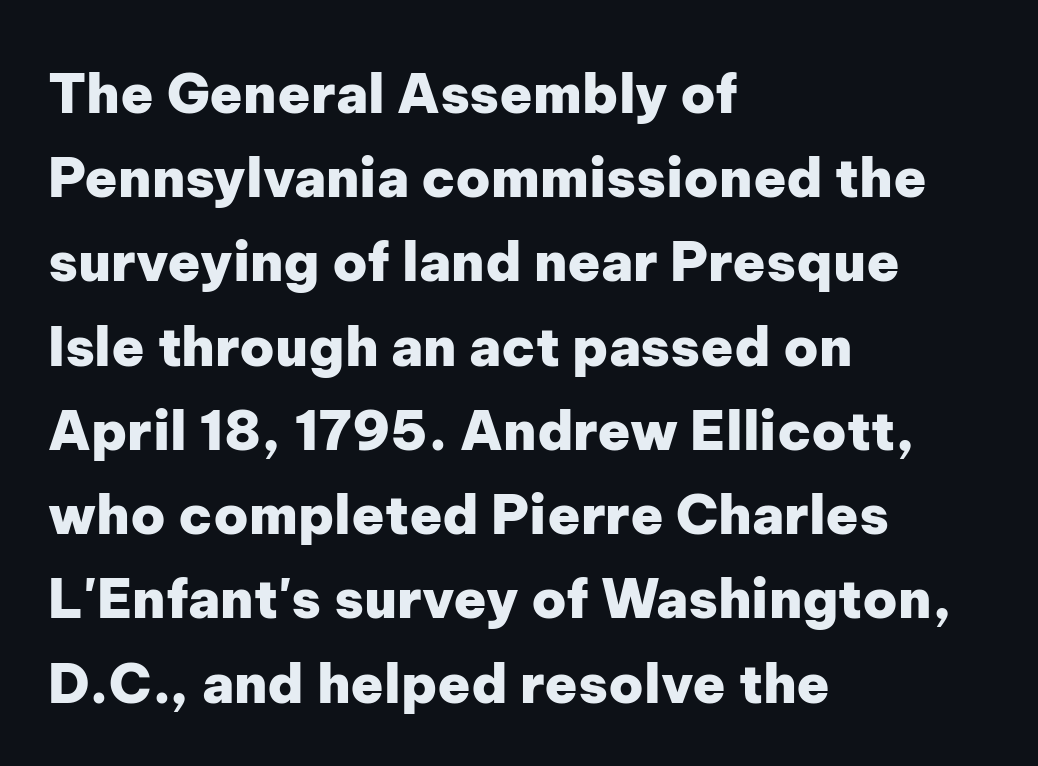
The image shows 54 px heavy sans-serif type, upright; set left-aligned, normal line spacing (1.56x), normal letter spacing, not underlined; low stroke contrast and a medium x-height.
